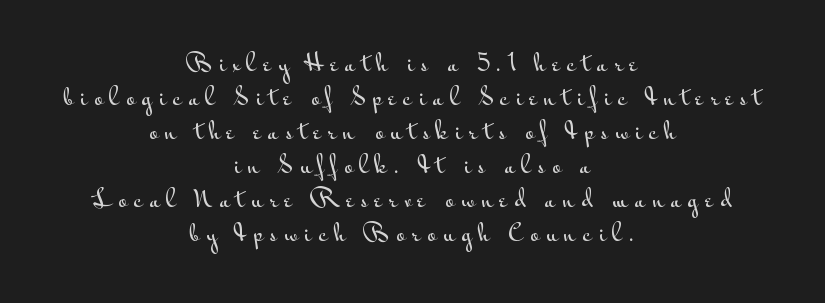
The image shows 23 px text type; set centered, normal line spacing (1.48x), unusually wide letter spacing (+0.3 em), not underlined.
